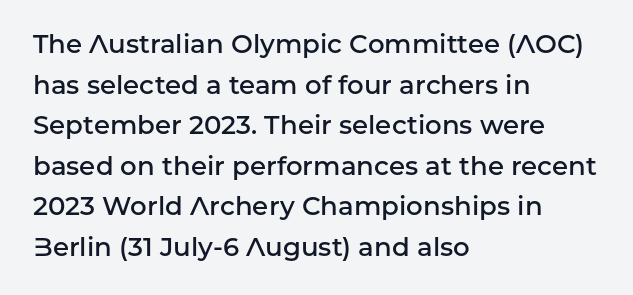
The image shows 26 px text type, upright; set left-aligned, normal line spacing (1.56x), normal letter spacing, not underlined.
